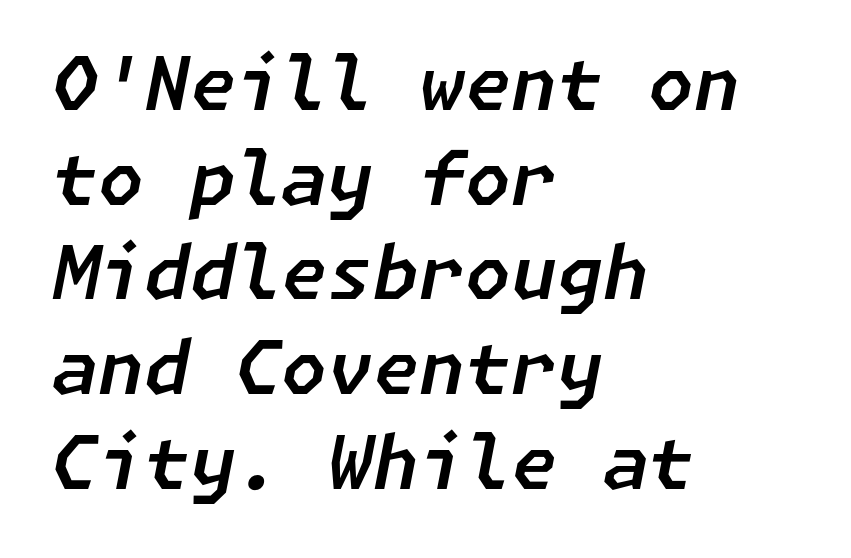
Q: Is the text italic (slanted)? A: Yes, it leans right by about 11 degrees.
Q: Is the text underlined? A: No.
Q: How is the paragraph aligned? A: Left-aligned.
Q: Is the spacing between letters normal or unusually wide? A: Normal.
Q: Is the spacing between lines tight, normal or loose? A: Normal.
Q: Width (condensed, normal, or wide)? A: Normal.
Q: Stroke contrast? A: Low.
Q: x-height? A: Medium.
